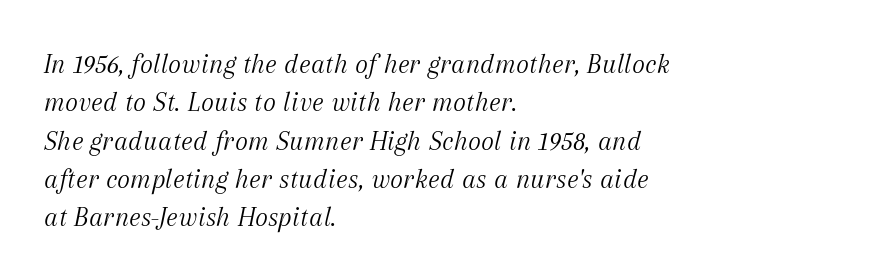
{"serif": "yes", "italic": "yes", "lean": "right", "slant_degrees": 12, "bold": "no", "weight": "light", "width": "normal", "stroke_contrast": "medium", "x_height": "medium", "monospaced": "no", "underline": "no", "align": "left", "line_spacing": "normal", "line_spacing_ratio": 1.37, "letter_spacing": "normal", "letter_spacing_em": 0.0, "glyph_px": 28}
